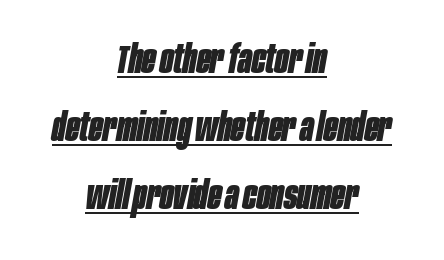
Q: Is the text bold? A: Yes.
Q: Is the text italic (slanted)? A: Yes, it leans right by about 10 degrees.
Q: Is the text underlined? A: Yes.
Q: How is the paragraph aligned? A: Centered.
Q: Is the spacing between letters normal or unusually wide? A: Normal.
Q: Is the spacing between lines tight, normal or loose? A: Normal.
Q: Width (condensed, normal, or wide)? A: Condensed.
Q: Stroke contrast? A: Low.
Q: x-height? A: Large.
Q: Monospaced? A: No.
